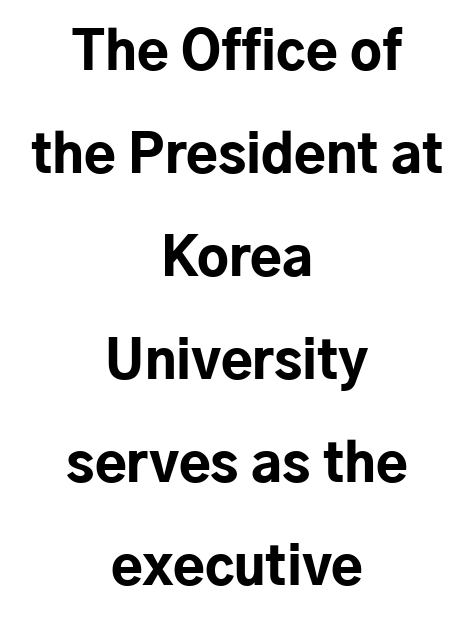
{"serif": "no", "italic": "no", "bold": "yes", "weight": "bold", "width": "normal", "stroke_contrast": "low", "x_height": "medium", "monospaced": "no", "underline": "no", "align": "center", "line_spacing": "loose", "line_spacing_ratio": 1.98, "letter_spacing": "normal", "letter_spacing_em": 0.0, "glyph_px": 52}
